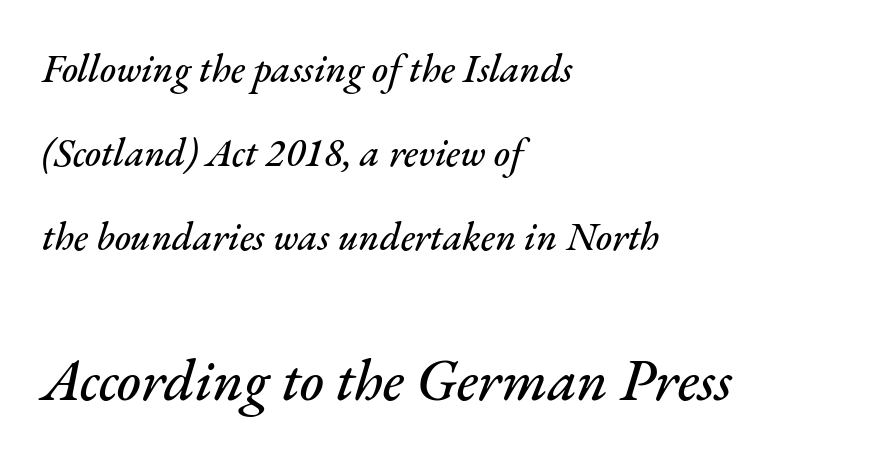
{"italic": "yes", "lean": "right", "slant_degrees": 17, "width": "normal", "stroke_contrast": "medium", "x_height": "small", "monospaced": "no", "underline": "no", "align": "left", "line_spacing": "loose", "line_spacing_ratio": 2.16, "letter_spacing": "normal", "letter_spacing_em": 0.0, "larger_block": "second", "size_ratio": 1.49, "glyph_px": 58}
